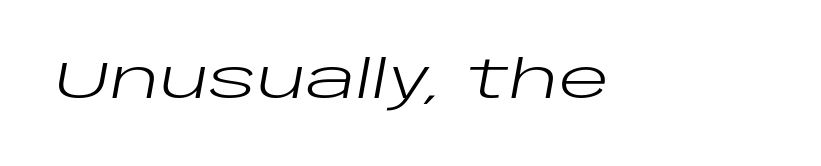
Character widths vary here, with narrow letters taking less room than wide ones. Glance below the letters and you will spot only blank space. A light-to-regular cut is what we see here. The glyphs look as if they've been sheared to an angle. Characters follow at the spacing the type designer built in.
